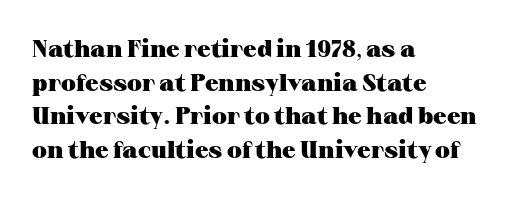
The image shows 24 px bold type, upright; set left-aligned, normal line spacing (1.4x), normal letter spacing, not underlined.
